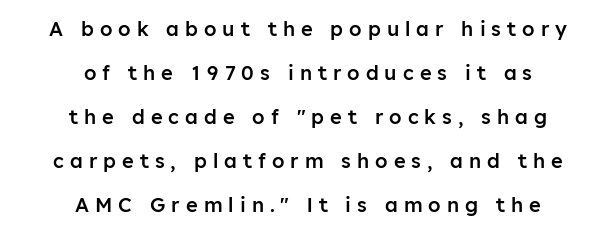
The typography opts for an upright posture over an oblique one. How would I describe the line gaps? Wide and relaxed. The whitespace from short lines is split evenly between both sides. The space directly below the letters is spotless. Display-style spreading of the glyphs; the letterfit is very open. The characters look somewhat weighty, a semibold short of true bold.
